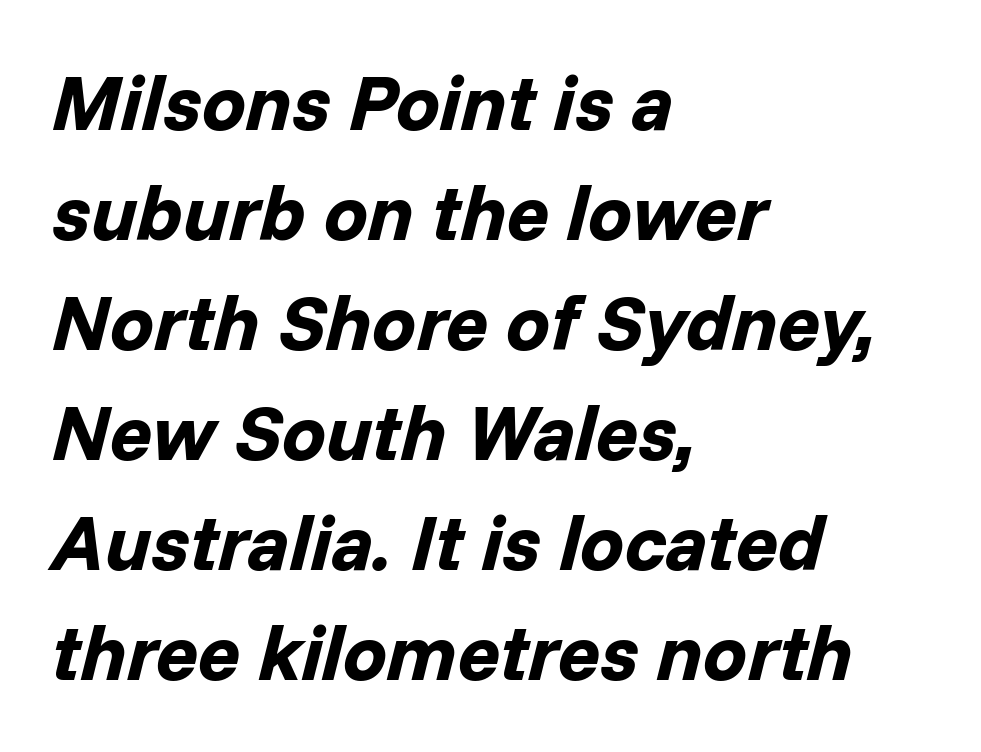
The image shows 78 px bold type, italic (leaning right); set left-aligned, normal line spacing (1.41x), normal letter spacing, not underlined; low stroke contrast and a medium x-height.
